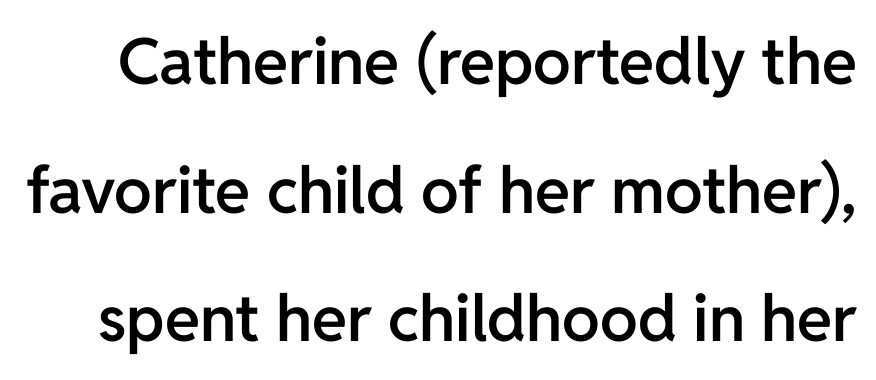
The image shows 64 px semibold sans-serif type, upright; set loose line spacing (2.01x), normal letter spacing, not underlined; low stroke contrast and a medium x-height.
